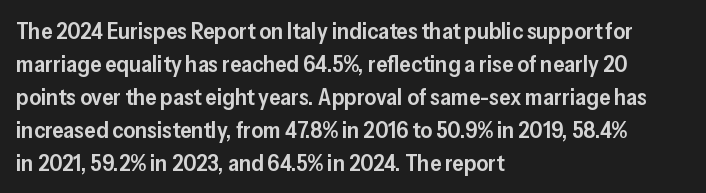
{"italic": "no", "bold": "semi", "underline": "no", "align": "left", "line_spacing": "normal", "line_spacing_ratio": 1.43, "letter_spacing": "normal", "letter_spacing_em": 0.0, "glyph_px": 23}
